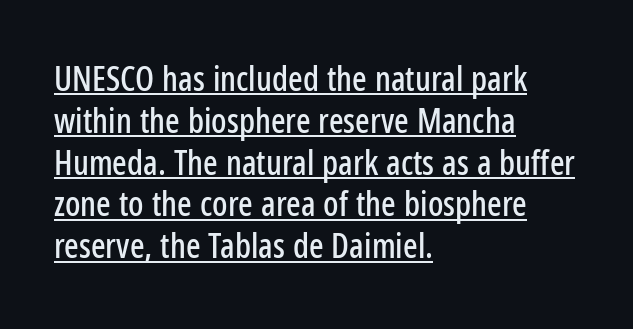
Q: Is the text italic (slanted)? A: No, it is upright.
Q: Is the typeface a serif or a sans-serif typeface? A: Sans-serif.
Q: Is the text underlined? A: Yes.
Q: How is the paragraph aligned? A: Left-aligned.
Q: Is the spacing between letters normal or unusually wide? A: Normal.
Q: Width (condensed, normal, or wide)? A: Condensed.
Q: Stroke contrast? A: Low.
Q: x-height? A: Medium.
Q: Monospaced? A: No.
